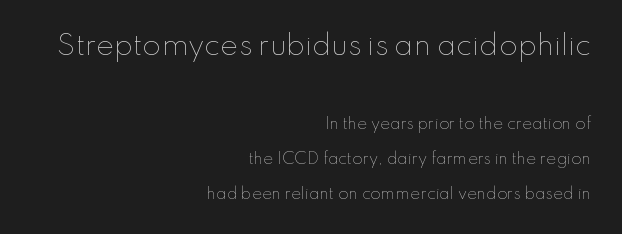
Q: Is the text bold? A: No.
Q: Is the text italic (slanted)? A: No, it is upright.
Q: Is the text underlined? A: No.
Q: How is the paragraph aligned? A: Right-aligned.
Q: Is the spacing between letters normal or unusually wide? A: Normal.
Q: Is the spacing between lines tight, normal or loose? A: Loose.
Q: Which block of text is set in a larger size, the first (top) or the second (bottom)? A: The first (top) one.
